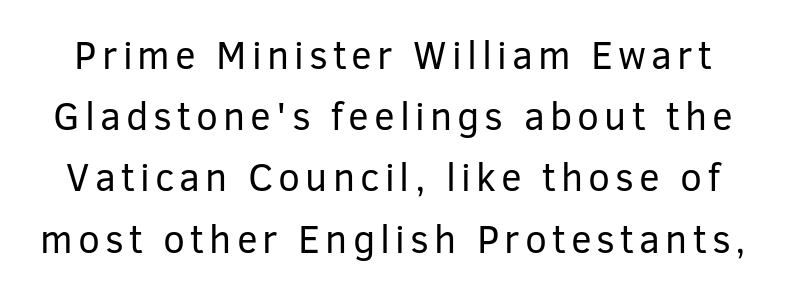
This rendering employs a face without finishing strokes, i.e., a sans-serif. Line spacing here is normal. The weight would be labelled regular, book, light, or lighter still. Lines of text with bare space underneath. Posture: straight, roman, zero tilt. This sample has the flowing, uneven cadence of proportional lettering.
